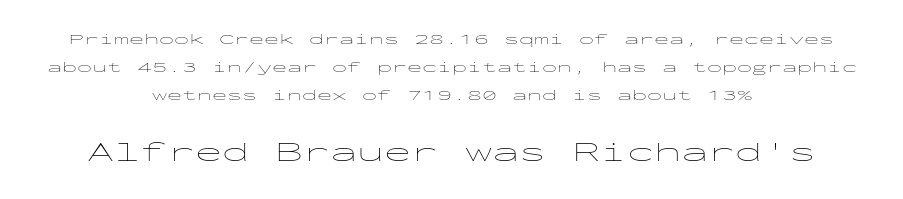
This is the regular roman posture of the typeface. Weight class: somewhere from thin through regular. The block sitting lower on the canvas is the one with enlarged characters. The space beneath each line is pristine and unruled. These lines keep a tight, regular rhythm from letter to letter. A centered setting, common on invitations and titles, is used for this passage.
